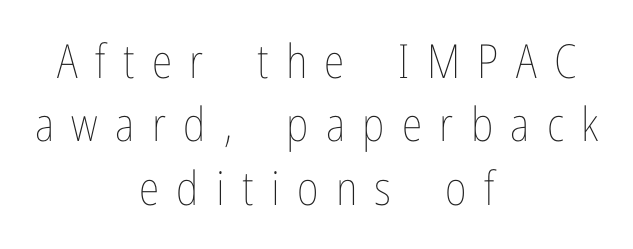
The image shows 47 px thin, condensed type, upright; set centered, normal line spacing (1.35x), unusually wide letter spacing (+0.37 em), not underlined; low stroke contrast and a medium x-height.
